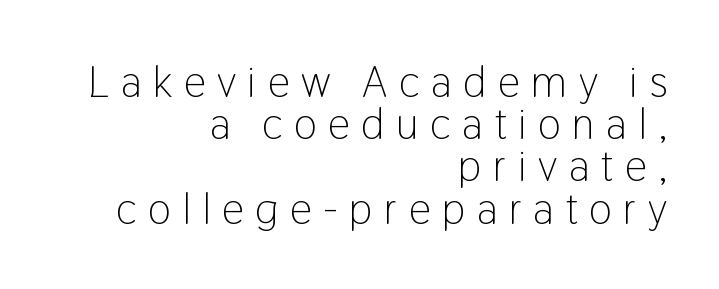
Q: Is the text bold? A: No.
Q: Is the text italic (slanted)? A: No, it is upright.
Q: Is the typeface a serif or a sans-serif typeface? A: Sans-serif.
Q: Is the text underlined? A: No.
Q: How is the paragraph aligned? A: Right-aligned.
Q: Is the spacing between letters normal or unusually wide? A: Unusually wide.
Q: Is the spacing between lines tight, normal or loose? A: Tight.
Q: Width (condensed, normal, or wide)? A: Condensed.
Q: Stroke contrast? A: Low.
Q: x-height? A: Medium.
Q: Monospaced? A: No.
